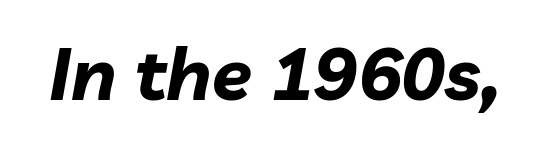
Q: Is the text bold? A: Yes.
Q: Is the text italic (slanted)? A: Yes, it leans right by about 10 degrees.
Q: Is the text underlined? A: No.
Q: Is the spacing between letters normal or unusually wide? A: Normal.
Q: Width (condensed, normal, or wide)? A: Normal.
Q: Stroke contrast? A: Low.
Q: x-height? A: Medium.
Q: Monospaced? A: No.
